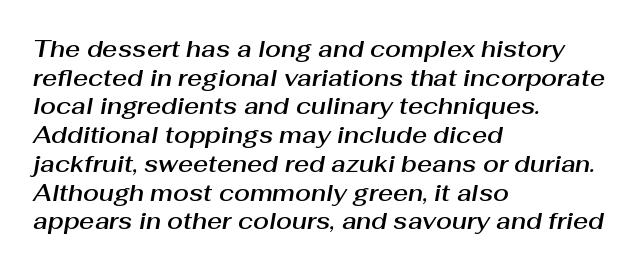
Q: Is the text italic (slanted)? A: Yes, it leans right by about 10 degrees.
Q: Is the text underlined? A: No.
Q: How is the paragraph aligned? A: Left-aligned.
Q: Is the spacing between letters normal or unusually wide? A: Normal.
Q: Is the spacing between lines tight, normal or loose? A: Normal.
